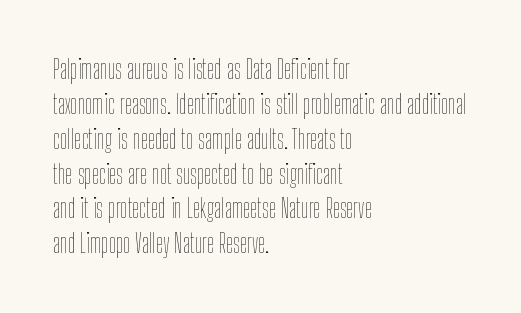
The image shows 26 px text type, upright; set left-aligned, normal line spacing (1.34x), normal letter spacing, not underlined.
